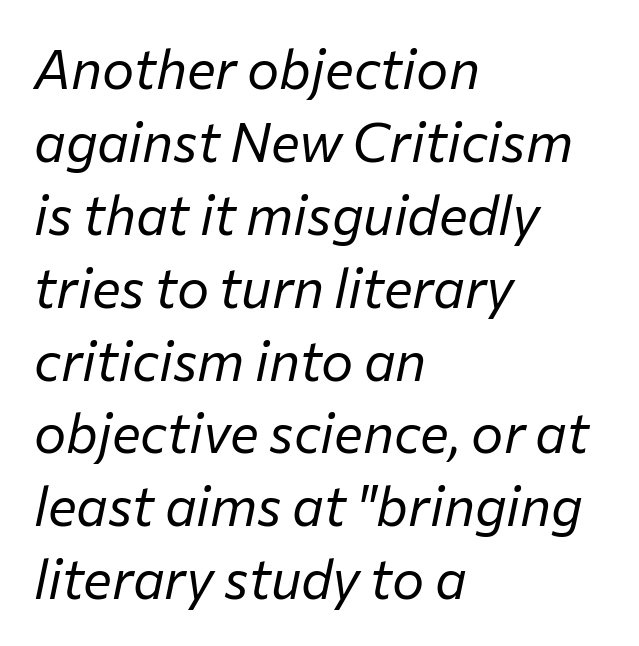
{"italic": "yes", "lean": "right", "slant_degrees": 12, "bold": "no", "weight": "regular", "width": "normal", "stroke_contrast": "low", "x_height": "medium", "monospaced": "no", "underline": "no", "align": "left", "line_spacing": "normal", "line_spacing_ratio": 1.35, "letter_spacing": "normal", "letter_spacing_em": 0.0, "glyph_px": 54}
